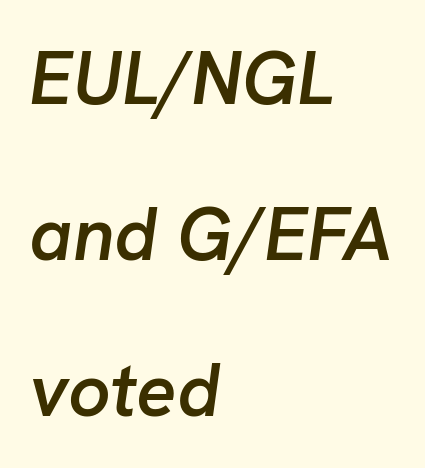
Bare-footed words on every line. This is moderately heavy type, rendered in semibold. The passage shown is typed in a proportional face where columns would drift. Tracking here is standard; glyphs follow each other at the usual distance.
